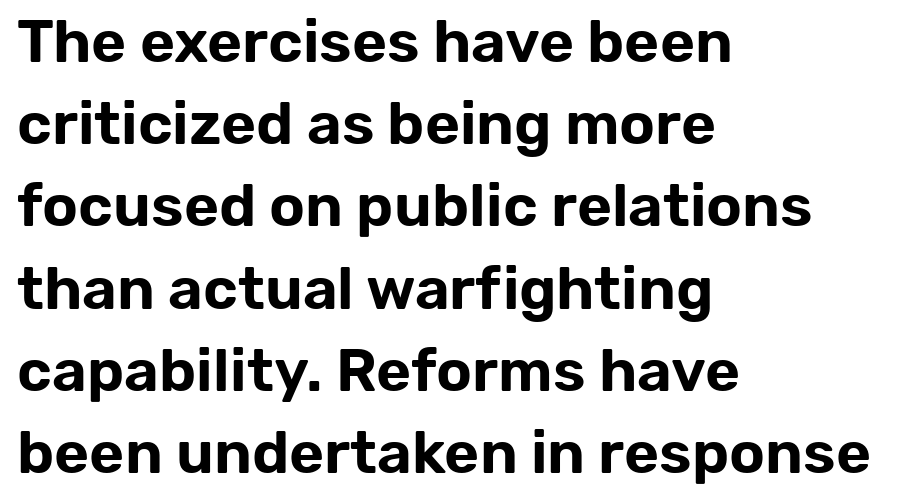
Q: Is the text italic (slanted)? A: No, it is upright.
Q: Is the typeface a serif or a sans-serif typeface? A: Sans-serif.
Q: Is the text underlined? A: No.
Q: How is the paragraph aligned? A: Left-aligned.
Q: Is the spacing between letters normal or unusually wide? A: Normal.
Q: Is the spacing between lines tight, normal or loose? A: Normal.
Q: Width (condensed, normal, or wide)? A: Normal.
Q: Stroke contrast? A: Low.
Q: x-height? A: Medium.
Q: Monospaced? A: No.
